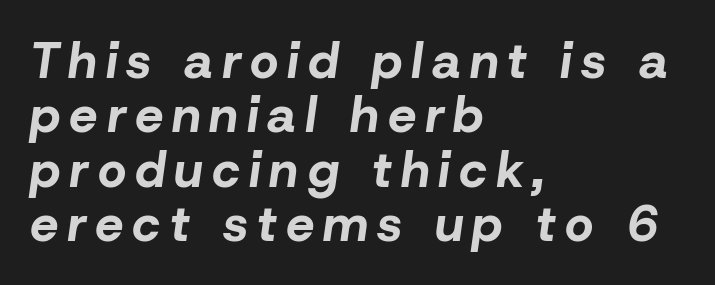
The image shows 50 px bold type, italic (leaning right); set left-aligned, tight line spacing (1.09x), not underlined; low stroke contrast and a medium x-height.
